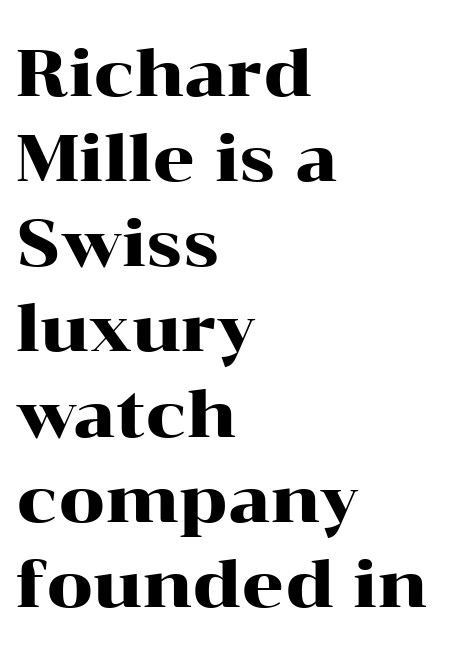
A bare baseline throughout the passage. The passage shown is typeset with a serif family. The line texture is even and compact thanks to regular tracking. The face used here is proportionally spaced, like ordinary book or web type.
